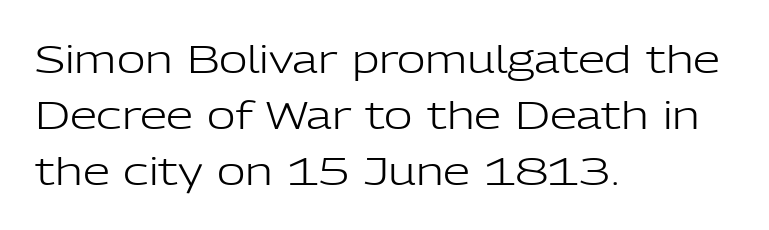
The image shows 39 px light sans-serif type, upright; set left-aligned, normal line spacing (1.44x), normal letter spacing, not underlined; low stroke contrast and a medium x-height.
